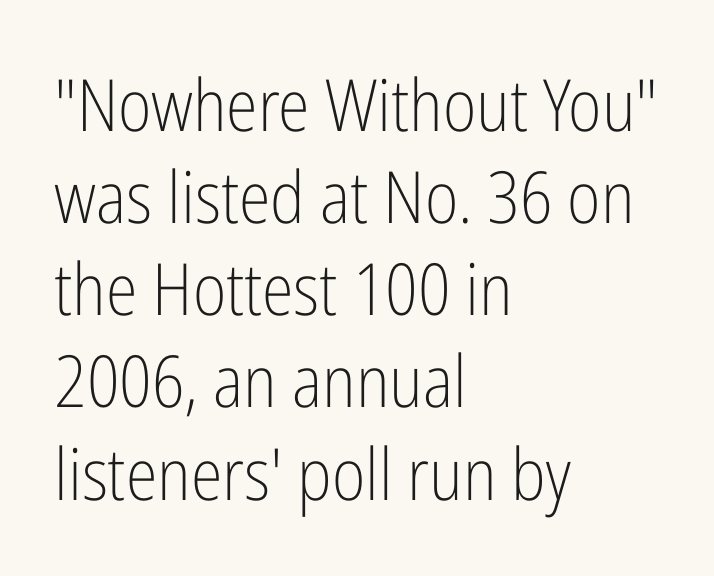
Character widths vary here, with narrow letters taking less room than wide ones. Stems here are at most as thick as an everyday book face. Anything drawn beneath the words? Only blank space. Does the lettering tilt? It doesn't — this is upright. The font family rendered here belongs to the sans-serif group.
